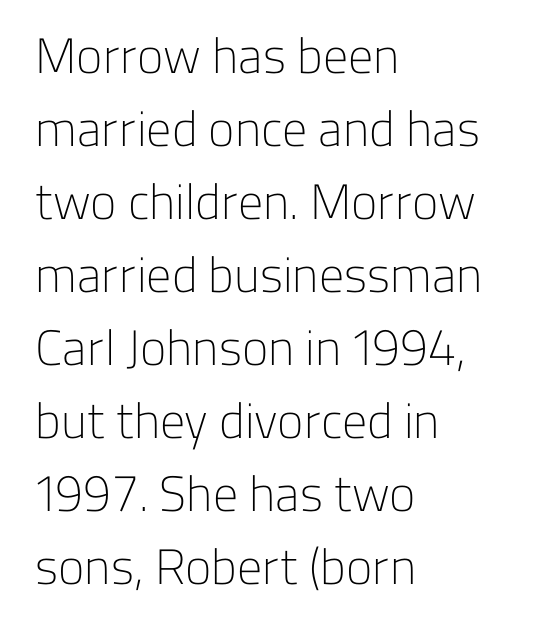
The face used here is proportionally spaced, like ordinary book or web type. Is the block centered? No — it sits flush against the left margin. This sample keeps an unexceptional amount of space between lines. I'd call this a sans setting — the letters go barefoot.
